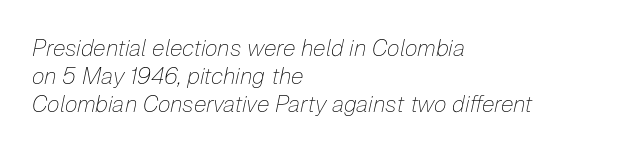
Q: Is the text bold? A: No.
Q: Is the text italic (slanted)? A: Yes, it leans right by about 12 degrees.
Q: Is the text underlined? A: No.
Q: How is the paragraph aligned? A: Left-aligned.
Q: Is the spacing between letters normal or unusually wide? A: Normal.
